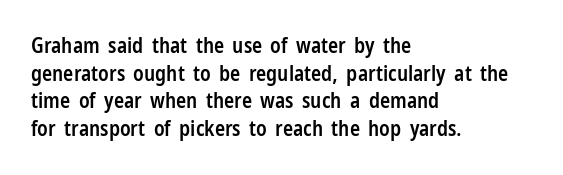
Q: Is the text bold? A: Semi-bold.
Q: Is the text italic (slanted)? A: No, it is upright.
Q: Is the text underlined? A: No.
Q: How is the paragraph aligned? A: Left-aligned.
Q: Is the spacing between letters normal or unusually wide? A: Normal.
Q: Is the spacing between lines tight, normal or loose? A: Normal.
